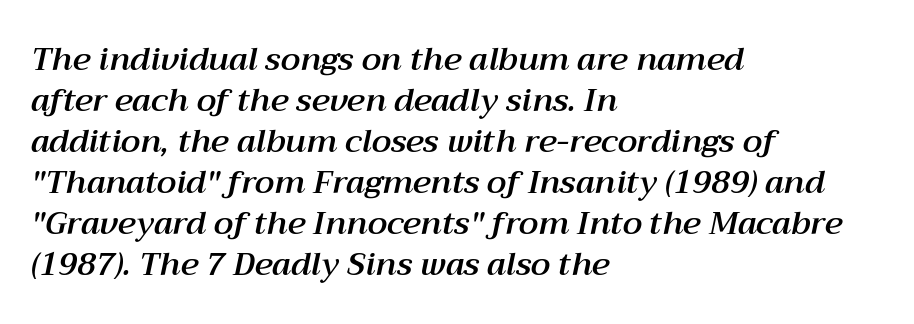
Only glyphs here, with clear space below each row. Is this a fixed-width face? No — the glyphs have proportional, varying widths. Line beginnings align vertically; line endings do not. The line texture is even and compact thanks to regular tracking. The passage shown leans; its letterforms are oblique.
